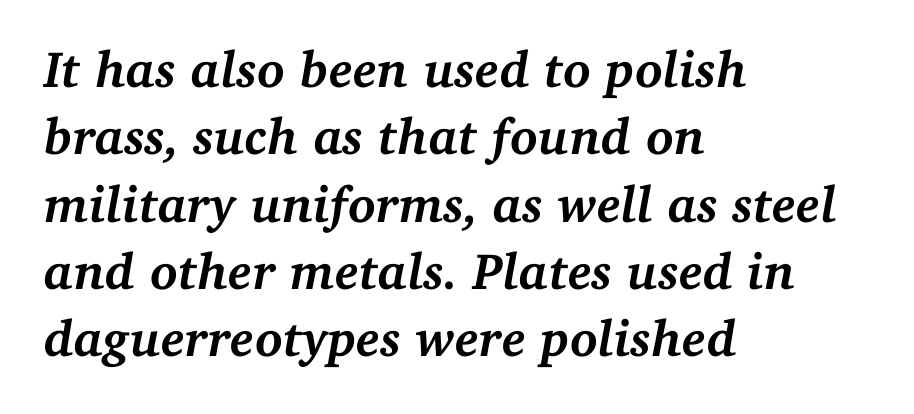
{"serif": "yes", "italic": "yes", "lean": "right", "slant_degrees": 11, "bold": "yes", "weight": "semibold", "width": "normal", "stroke_contrast": "medium", "x_height": "medium", "monospaced": "no", "underline": "no", "align": "left", "line_spacing": "normal", "line_spacing_ratio": 1.32, "letter_spacing": "normal", "letter_spacing_em": 0.0, "glyph_px": 51}
